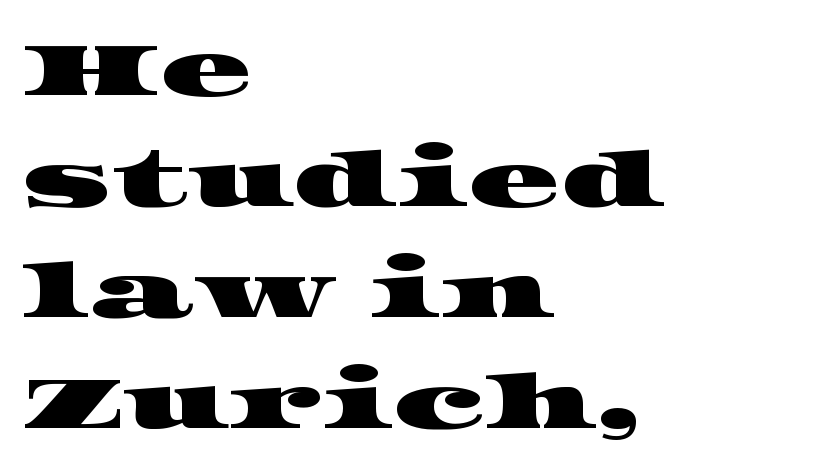
The image shows 76 px wide serif type; set left-aligned, normal line spacing (1.46x), normal letter spacing, not underlined; high stroke contrast and a large x-height.
